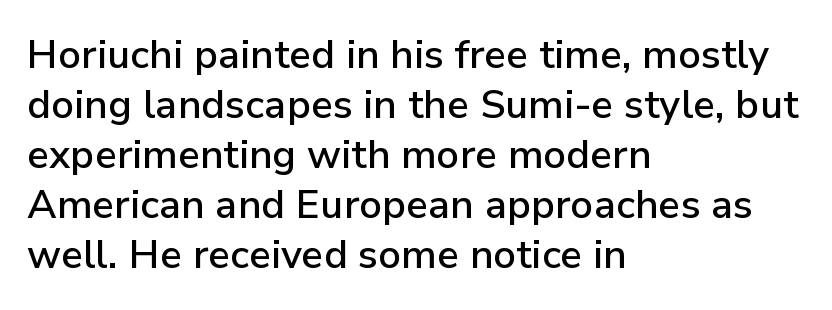
Nope, not italic — everything's standing straight. Where is the straight margin? On the left. Varying glyph widths throughout — classic text-font behaviour. A sans-serif font was chosen for this passage. Baseline-to-baseline distance is the conventional proportion of letter height.
